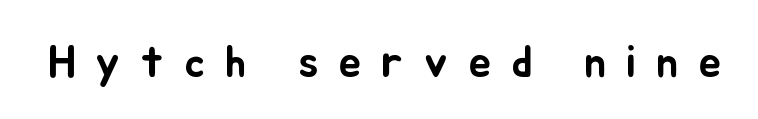
The image shows 45 px text type, upright; set unusually wide letter spacing (+0.45 em), not underlined; low stroke contrast and a small x-height.
